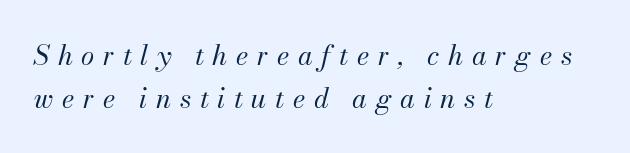
{"italic": "yes", "lean": "right", "slant_degrees": 13, "bold": "no", "underline": "no", "align": "left", "line_spacing": "normal", "line_spacing_ratio": 1.59, "letter_spacing": "wide", "letter_spacing_em": 0.32, "glyph_px": 27}
